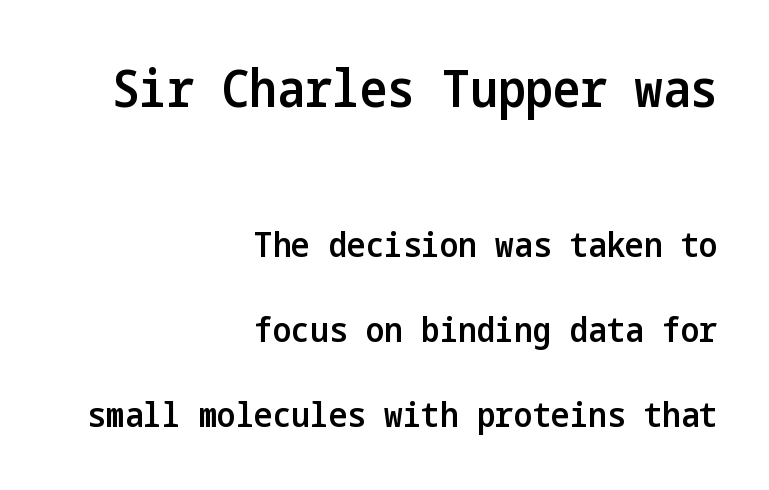
{"serif": "no", "italic": "no", "bold": "semi", "weight": "semibold", "width": "condensed", "stroke_contrast": "low", "x_height": "medium", "underline": "no", "align": "right", "line_spacing": "loose", "line_spacing_ratio": 2.43, "letter_spacing": "normal", "letter_spacing_em": 0.0, "larger_block": "first", "size_ratio": 1.49, "glyph_px": 52}
